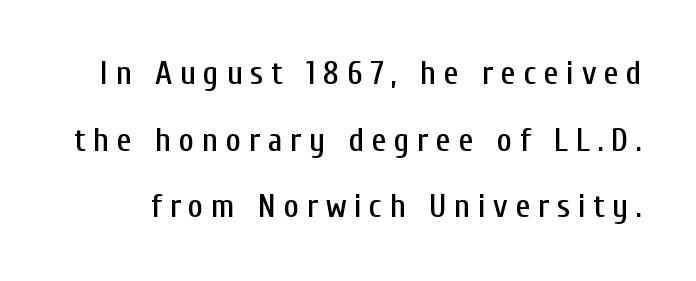
{"serif": "no", "italic": "no", "width": "condensed", "stroke_contrast": "low", "x_height": "medium", "monospaced": "no", "underline": "no", "line_spacing": "loose", "line_spacing_ratio": 2.02, "letter_spacing": "wide", "letter_spacing_em": 0.23, "glyph_px": 33}
